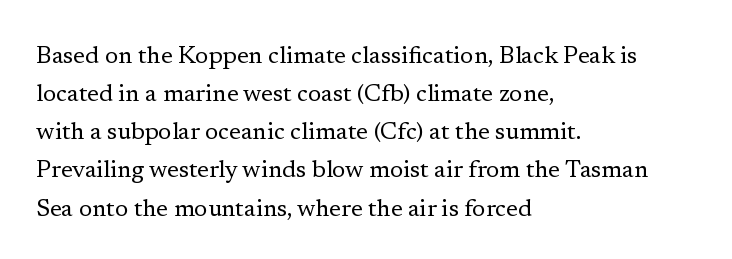
Is there much room between lines? A standard amount, neither cramped nor airy. A roman cut, with each character standing at attention. How are the letters spaced? Ordinarily, with no added tracking. This rendering features lettering with no underline. The paragraph shown leans on its left margin. The weight tops out at a normal text grade.
